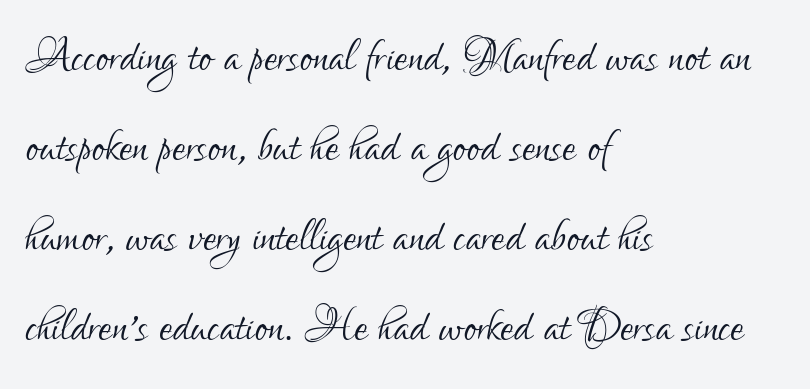
The image shows 60 px light, condensed sans-serif type; set left-aligned, normal line spacing (1.5x), normal letter spacing, not underlined; low stroke contrast and a small x-height.
